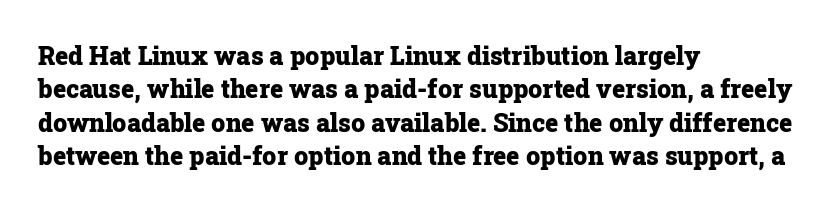
Notice how the passage keeps a crisp vertical edge on the left only. Ordinary non-slanted type is in use. This sample uses plain, unmodified letter spacing. Strong, thick strokes mark this as bold type. Normally led — the rows are evenly, conventionally spaced.
